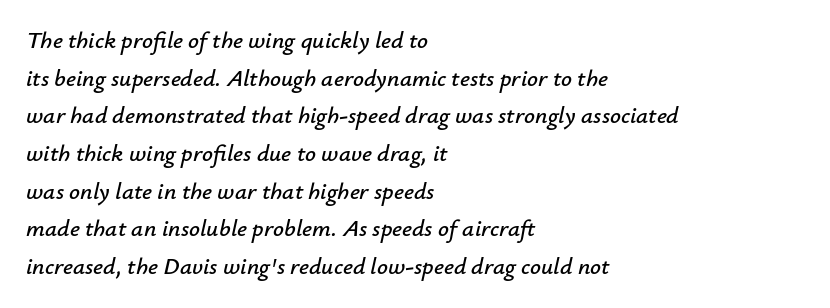
Q: Is the text italic (slanted)? A: Yes, it leans right by about 12 degrees.
Q: Is the text underlined? A: No.
Q: How is the paragraph aligned? A: Left-aligned.
Q: Is the spacing between letters normal or unusually wide? A: Normal.
Q: Is the spacing between lines tight, normal or loose? A: Normal.
